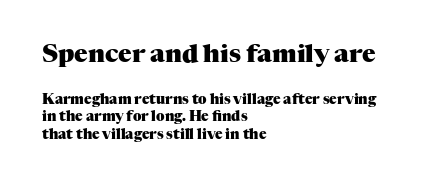
{"italic": "no", "bold": "yes", "underline": "no", "align": "left", "line_spacing_ratio": 1.24, "letter_spacing": "normal", "letter_spacing_em": 0.0, "larger_block": "first", "size_ratio": 1.79, "glyph_px": 25}
